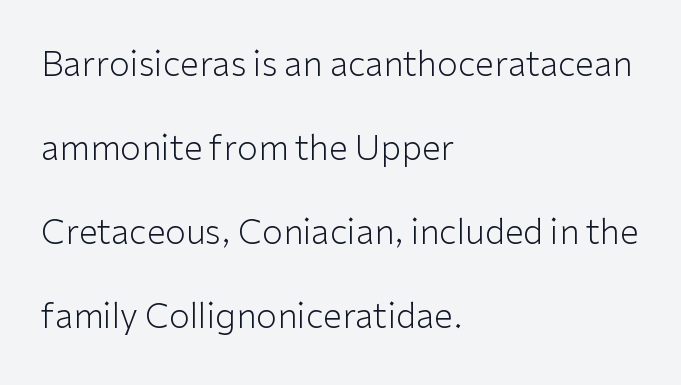
Q: Is the text bold? A: No.
Q: Is the text italic (slanted)? A: No, it is upright.
Q: Is the typeface a serif or a sans-serif typeface? A: Sans-serif.
Q: Is the text underlined? A: No.
Q: How is the paragraph aligned? A: Left-aligned.
Q: Is the spacing between letters normal or unusually wide? A: Normal.
Q: Is the spacing between lines tight, normal or loose? A: Loose.
Q: Width (condensed, normal, or wide)? A: Normal.
Q: Stroke contrast? A: Low.
Q: x-height? A: Medium.
Q: Monospaced? A: No.
